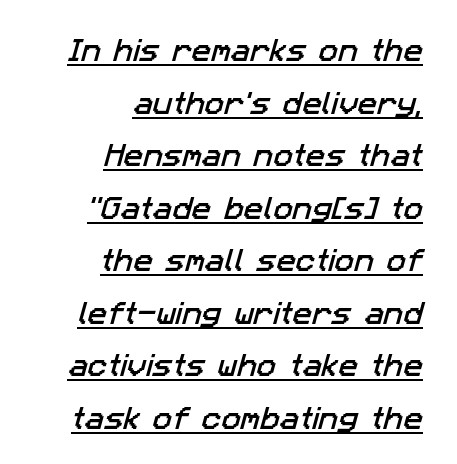
The image shows 26 px text type; set right-aligned, loose line spacing (2.02x), normal letter spacing, underlined.
